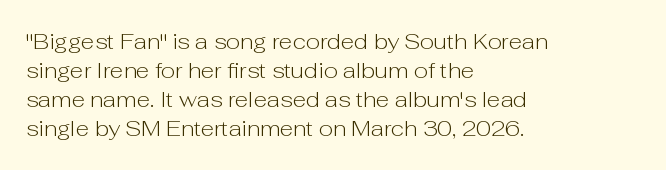
Tall strokes in this sample are plumb rather than angled. The passage shown has conventional tracking throughout. Every row of glyphs begins at an identical x-position on the left. A normal amount of white space separates one row of letters from the next. Type without underlining.
